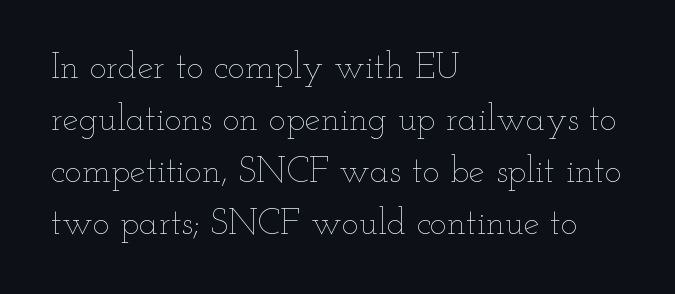
The image shows 36 px thin, wide type, upright; set left-aligned, normal line spacing (1.44x), normal letter spacing, not underlined; low stroke contrast and a small x-height.
